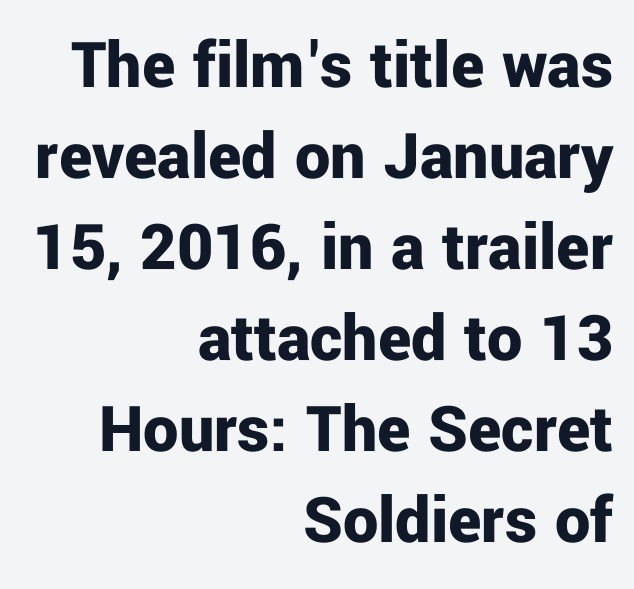
{"serif": "no", "italic": "no", "bold": "yes", "weight": "bold", "width": "normal", "stroke_contrast": "low", "x_height": "medium", "monospaced": "no", "underline": "no", "align": "right", "line_spacing": "normal", "line_spacing_ratio": 1.3, "letter_spacing": "normal", "letter_spacing_em": 0.0, "glyph_px": 70}
